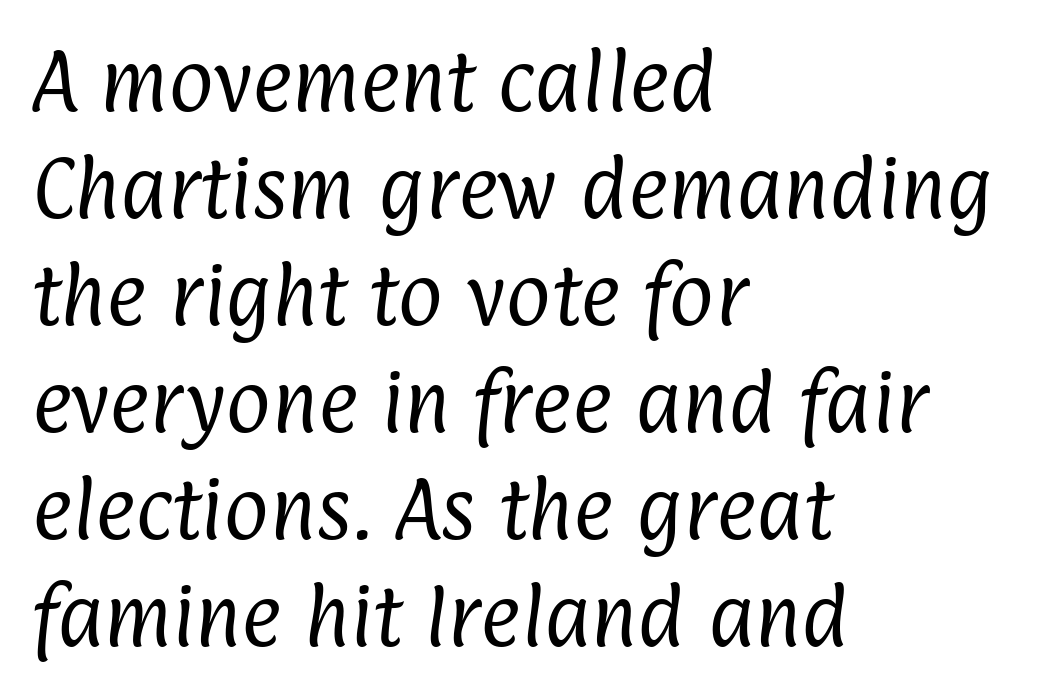
Q: Is the text bold? A: No.
Q: Is the typeface a serif or a sans-serif typeface? A: Sans-serif.
Q: Is the text underlined? A: No.
Q: How is the paragraph aligned? A: Left-aligned.
Q: Is the spacing between letters normal or unusually wide? A: Normal.
Q: Is the spacing between lines tight, normal or loose? A: Normal.
Q: Width (condensed, normal, or wide)? A: Condensed.
Q: Stroke contrast? A: Low.
Q: x-height? A: Medium.
Q: Monospaced? A: No.
